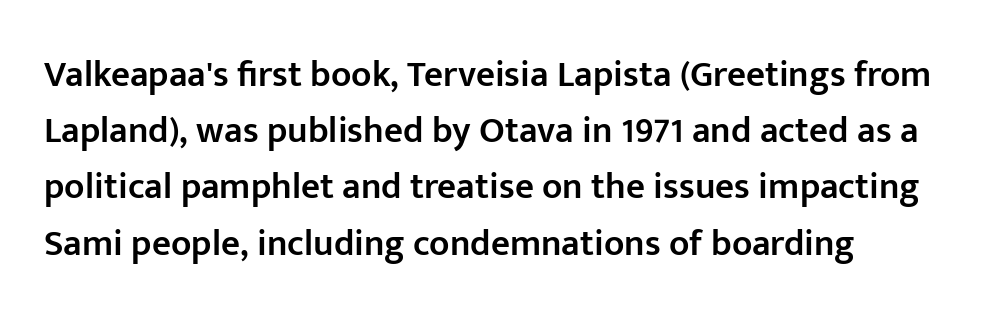
{"serif": "no", "italic": "no", "bold": "semi", "weight": "semibold", "width": "normal", "stroke_contrast": "low", "x_height": "medium", "monospaced": "no", "underline": "no", "line_spacing": "normal", "line_spacing_ratio": 1.52, "letter_spacing": "normal", "letter_spacing_em": 0.0, "glyph_px": 37}
